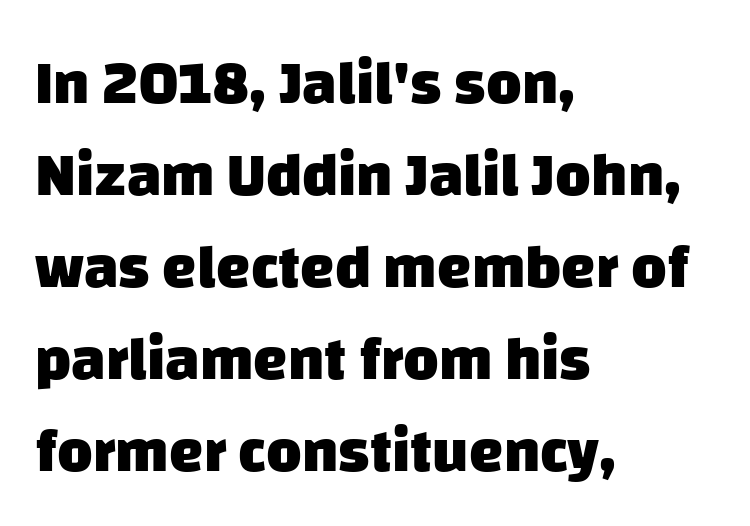
{"serif": "no", "bold": "yes", "weight": "heavy", "width": "normal", "stroke_contrast": "low", "x_height": "large", "monospaced": "no", "underline": "no", "align": "left", "line_spacing": "normal", "line_spacing_ratio": 1.51, "letter_spacing": "normal", "letter_spacing_em": 0.0, "glyph_px": 61}
